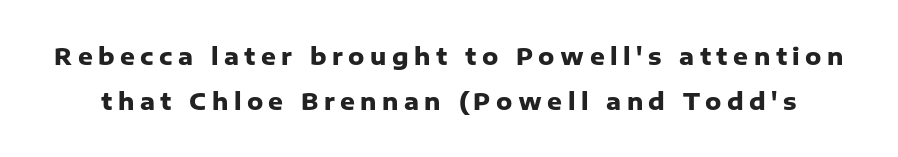
The image shows 23 px bold type, upright; set loose line spacing (1.94x), unusually wide letter spacing (+0.24 em), not underlined.
